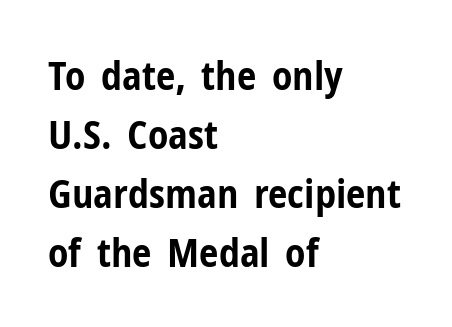
{"serif": "no", "italic": "no", "bold": "yes", "weight": "bold", "width": "condensed", "stroke_contrast": "low", "x_height": "medium", "monospaced": "no", "underline": "no", "align": "left", "line_spacing": "normal", "line_spacing_ratio": 1.51, "letter_spacing": "normal", "letter_spacing_em": 0.0, "glyph_px": 39}
